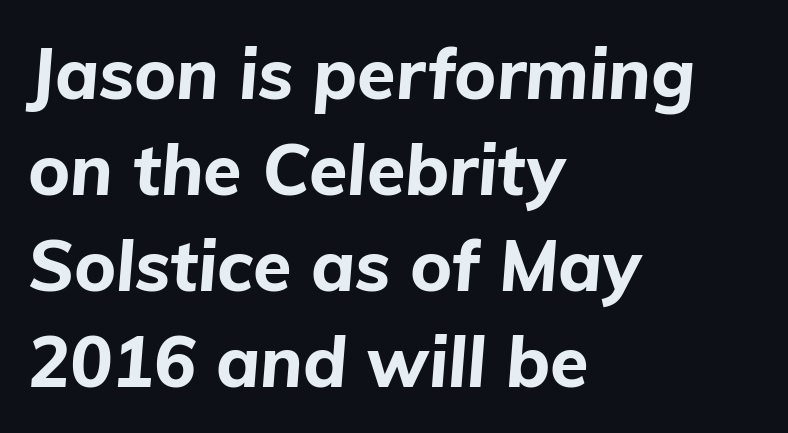
You'd pick this weight for a headline — it's a proper bold. The glyphs are unaccompanied by any horizontal stroke below them. The compositor pushed each line to the left boundary. Do the characters align in a grid? No, the font is proportional. One glance says typical: line gaps are just what's usual.
